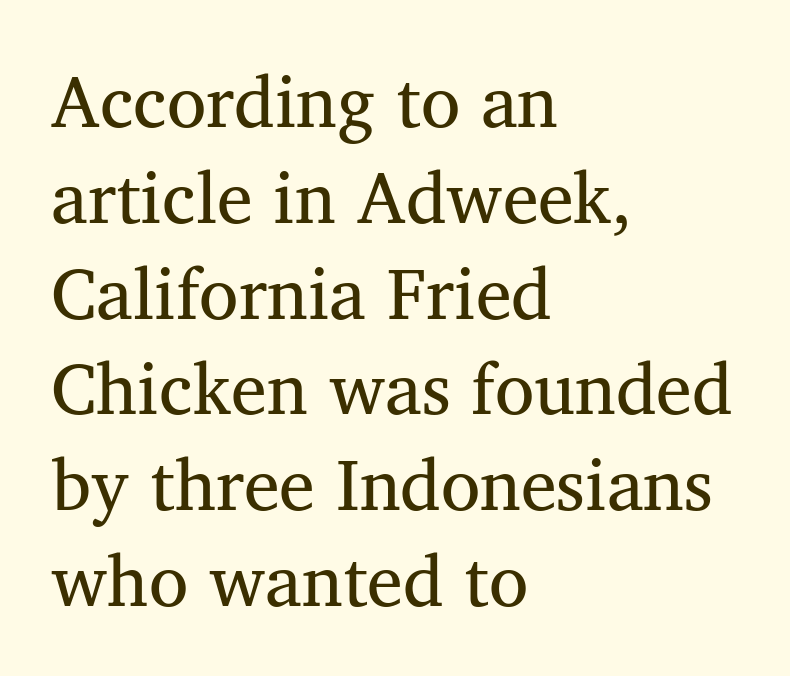
The image shows 72 px regular-weight serif type, upright; set left-aligned, normal line spacing (1.33x), normal letter spacing, not underlined; medium stroke contrast and a medium x-height.
